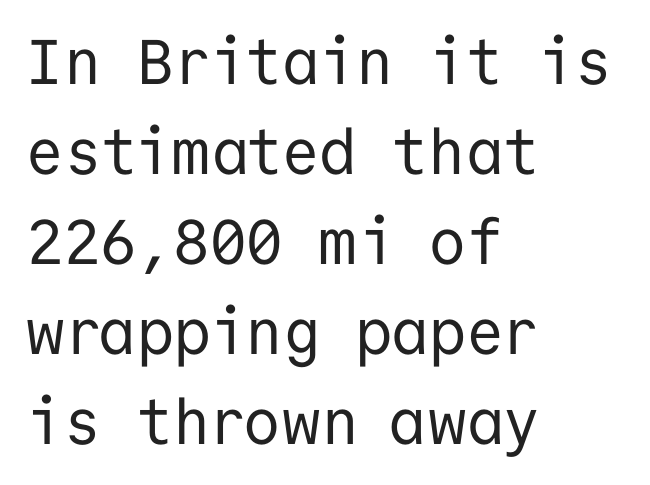
{"serif": "no", "italic": "no", "bold": "no", "weight": "regular", "width": "normal", "stroke_contrast": "low", "x_height": "medium", "monospaced": "yes", "underline": "no", "align": "left", "line_spacing": "normal", "line_spacing_ratio": 1.43, "letter_spacing": "normal", "letter_spacing_em": 0.0, "glyph_px": 63}
